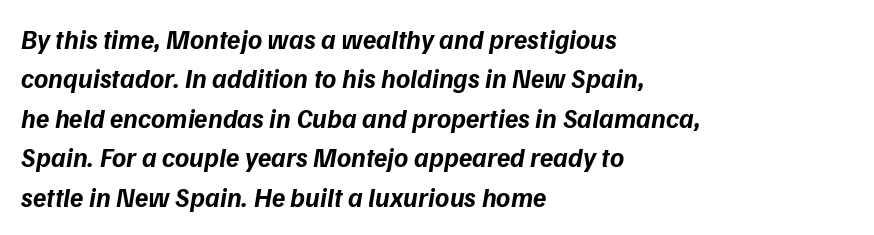
{"bold": "yes", "underline": "no", "align": "left", "line_spacing": "normal", "line_spacing_ratio": 1.46, "letter_spacing": "normal", "letter_spacing_em": 0.0, "glyph_px": 27}
